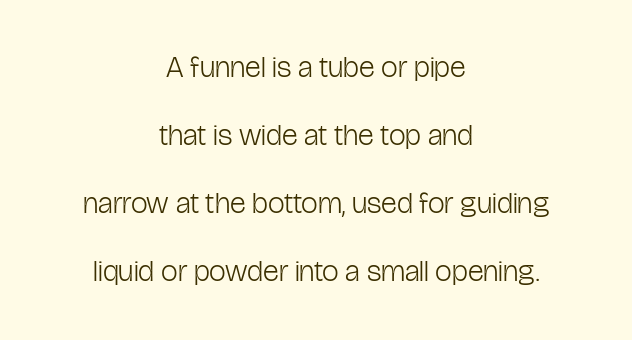
{"serif": "no", "italic": "no", "bold": "no", "weight": "light", "width": "condensed", "stroke_contrast": "low", "x_height": "medium", "monospaced": "no", "underline": "no", "align": "center", "line_spacing": "loose", "line_spacing_ratio": 2.27, "letter_spacing": "normal", "letter_spacing_em": 0.0, "glyph_px": 30}
